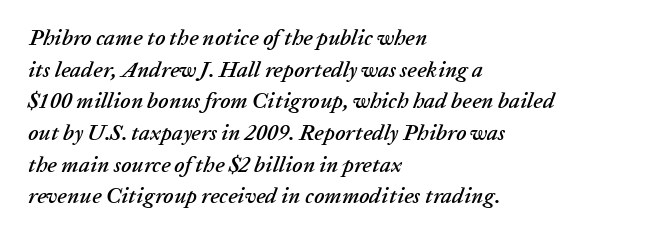
Q: Is the text italic (slanted)? A: Yes, it leans right by about 20 degrees.
Q: Is the text underlined? A: No.
Q: How is the paragraph aligned? A: Left-aligned.
Q: Is the spacing between letters normal or unusually wide? A: Normal.
Q: Is the spacing between lines tight, normal or loose? A: Normal.
